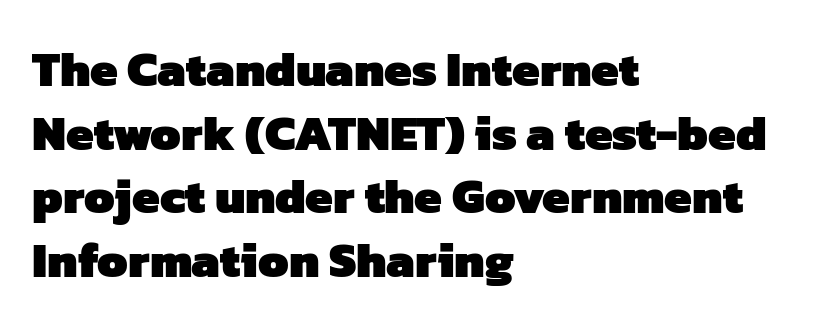
The face used here is rendered with its standard letterfit. The glyphs have the mass of a bold cut. Short and long lines alike share a common starting point at left. A typesetter would label this face a sans. How would I describe the line gaps? Plain and ordinary. Underline: absent.
